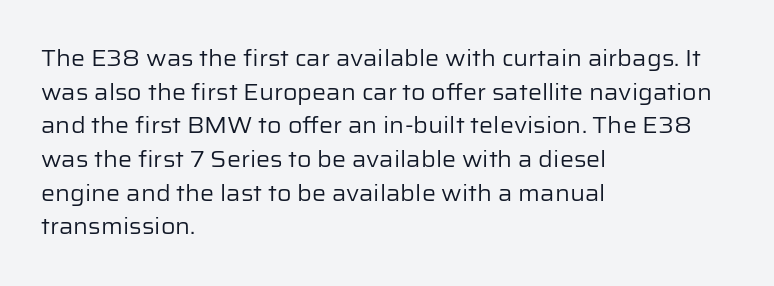
Q: Is the text bold? A: No.
Q: Is the text italic (slanted)? A: No, it is upright.
Q: Is the text underlined? A: No.
Q: How is the paragraph aligned? A: Left-aligned.
Q: Is the spacing between letters normal or unusually wide? A: Normal.
Q: Is the spacing between lines tight, normal or loose? A: Normal.
